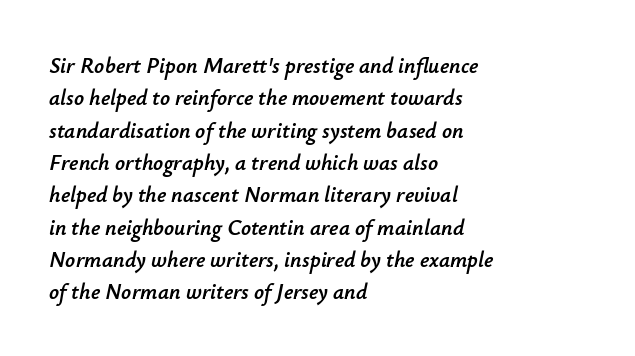
The image shows 22 px text type, italic (leaning right); set left-aligned, normal line spacing (1.47x), normal letter spacing, not underlined.
